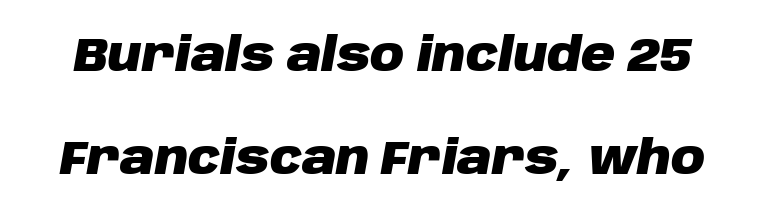
Q: Is the text bold? A: Yes.
Q: Is the text italic (slanted)? A: Yes, it leans right by about 10 degrees.
Q: Is the text underlined? A: No.
Q: Is the spacing between letters normal or unusually wide? A: Normal.
Q: Is the spacing between lines tight, normal or loose? A: Loose.
Q: Width (condensed, normal, or wide)? A: Normal.
Q: Stroke contrast? A: Low.
Q: x-height? A: Large.
Q: Monospaced? A: No.
